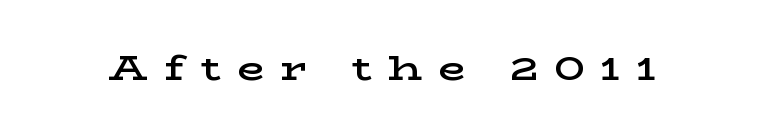
Compared with typical body copy, the letter spacing here is much looser. Decoration check: the copy has no underline. Is there any slant? The stems are plumb. The passage shown is typeset with a serif family. Semibold letterforms, between regular and bold.
